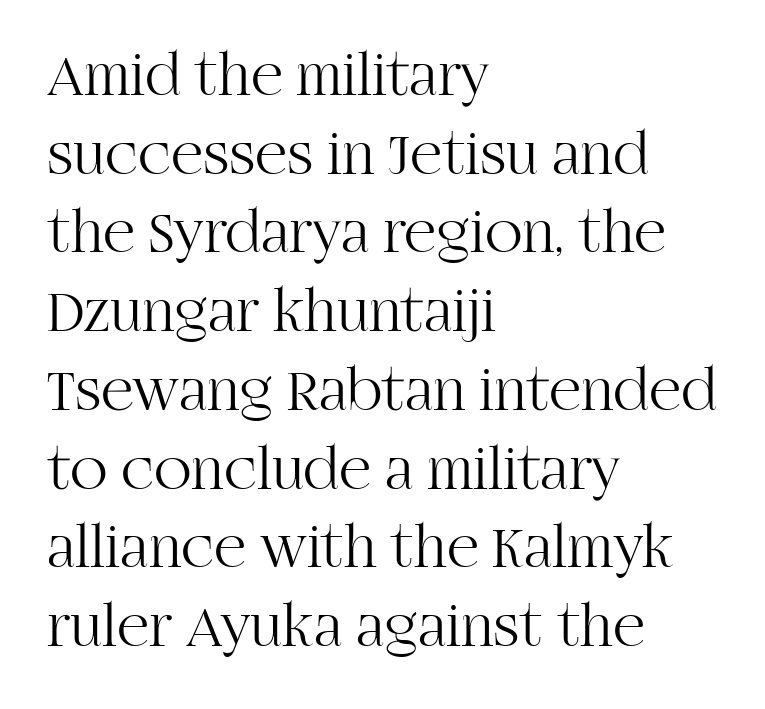
{"serif": "yes", "italic": "no", "bold": "no", "weight": "light", "width": "normal", "stroke_contrast": "high", "x_height": "large", "monospaced": "no", "underline": "no", "align": "left", "line_spacing": "normal", "line_spacing_ratio": 1.27, "letter_spacing": "normal", "letter_spacing_em": 0.0, "glyph_px": 62}
